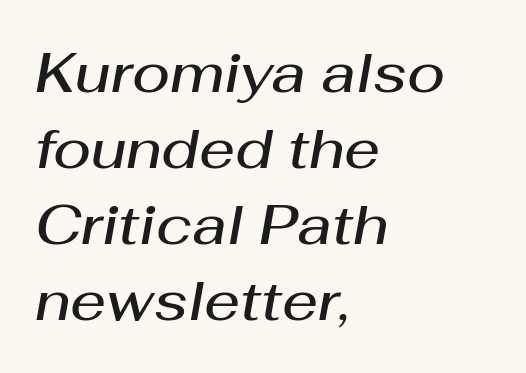
The image shows 56 px semibold type, italic (leaning right); set left-aligned, normal line spacing (1.36x), normal letter spacing, not underlined; medium stroke contrast and a medium x-height.
